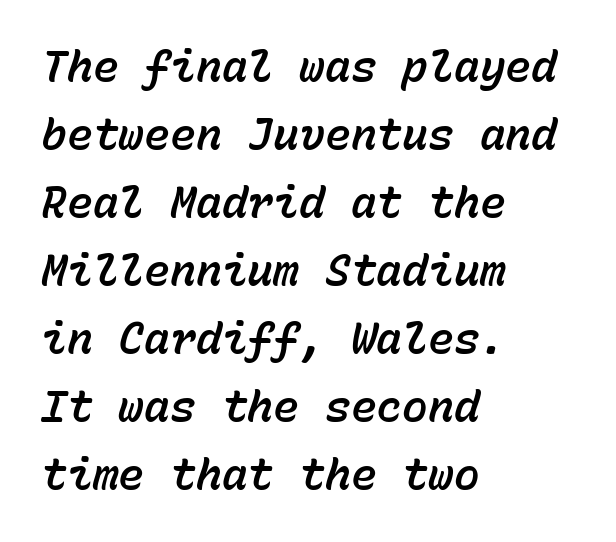
{"italic": "yes", "lean": "right", "slant_degrees": 15, "width": "normal", "stroke_contrast": "low", "x_height": "medium", "monospaced": "yes", "underline": "no", "align": "left", "line_spacing": "normal", "line_spacing_ratio": 1.58, "letter_spacing": "normal", "letter_spacing_em": 0.0, "glyph_px": 43}
